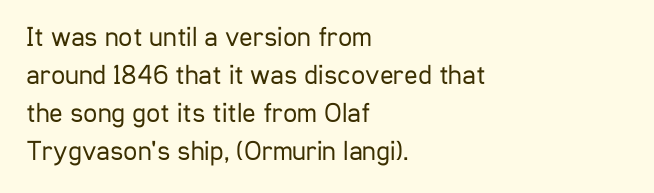
Q: Is the text bold? A: No.
Q: Is the text italic (slanted)? A: No, it is upright.
Q: Is the typeface a serif or a sans-serif typeface? A: Sans-serif.
Q: Is the text underlined? A: No.
Q: How is the paragraph aligned? A: Left-aligned.
Q: Is the spacing between letters normal or unusually wide? A: Normal.
Q: Is the spacing between lines tight, normal or loose? A: Normal.
Q: Width (condensed, normal, or wide)? A: Condensed.
Q: Stroke contrast? A: Low.
Q: x-height? A: Medium.
Q: Monospaced? A: No.
